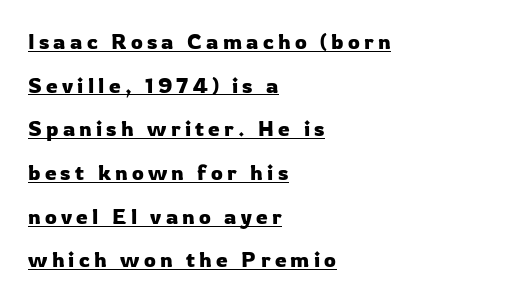
The typesetter has applied underlining to the passage shown. You can tell it's not italic because the verticals are truly vertical. What's the leading like? Stretched, with rows far apart. The type is letterspaced generously, with wide tracking. The compositor pushed each line to the left boundary.
